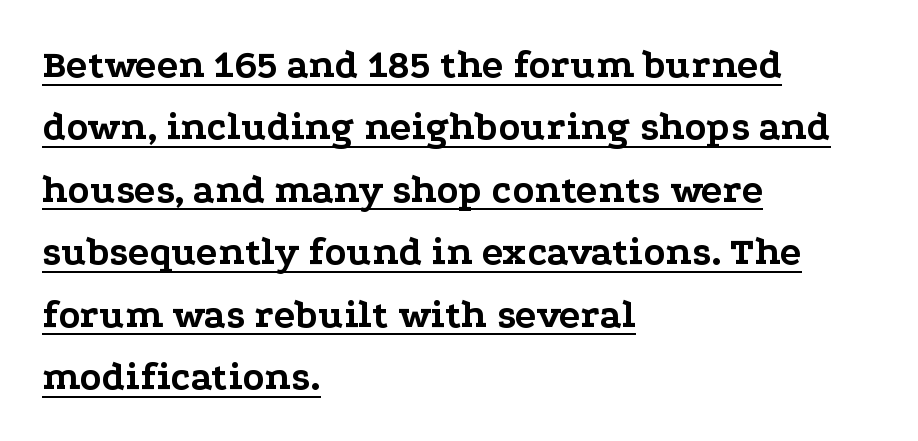
This rendering features underlined lettering. This sample uses an upright cut, with every glyph sitting square on the baseline. The face used here has the dense, thick strokes of a bold. Is the block centered? No — it sits flush against the left margin.
